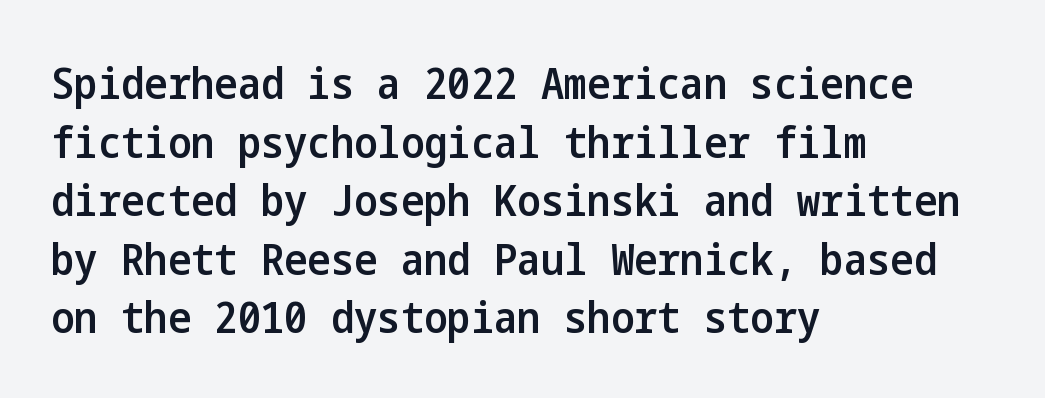
{"serif": "no", "italic": "no", "bold": "semi", "weight": "semibold", "width": "condensed", "stroke_contrast": "low", "x_height": "medium", "underline": "no", "align": "left", "line_spacing": "normal", "line_spacing_ratio": 1.33, "letter_spacing": "normal", "letter_spacing_em": 0.0, "glyph_px": 44}
